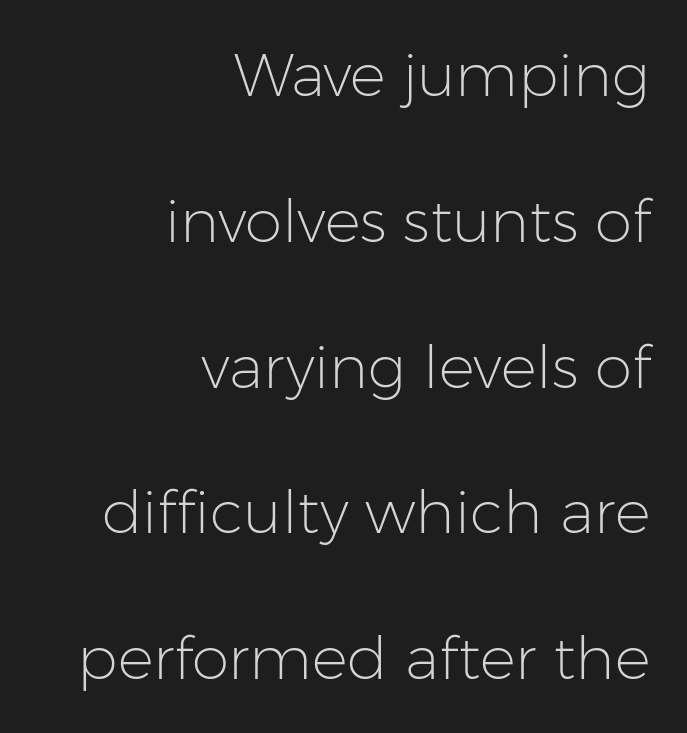
The face used here is proportionally spaced, like ordinary book or web type. The leading is generous, giving the passage an open texture. The paragraph shown leans on its right margin. These lines are composed in type without serifs. No italicization has been applied; the sample stays upright. Short note: letters normally spaced.
